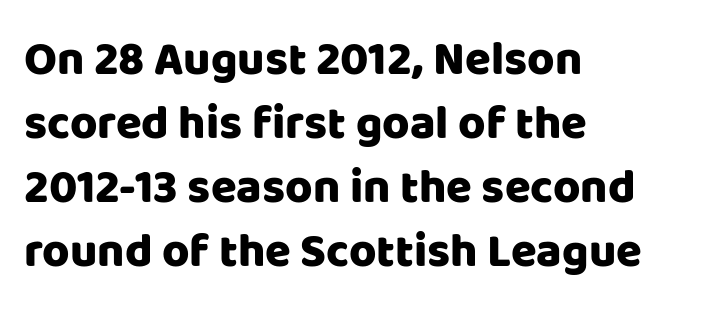
{"serif": "no", "italic": "no", "width": "normal", "stroke_contrast": "low", "x_height": "large", "monospaced": "no", "underline": "no", "align": "left", "line_spacing": "normal", "line_spacing_ratio": 1.36, "letter_spacing": "normal", "letter_spacing_em": 0.0, "glyph_px": 47}
